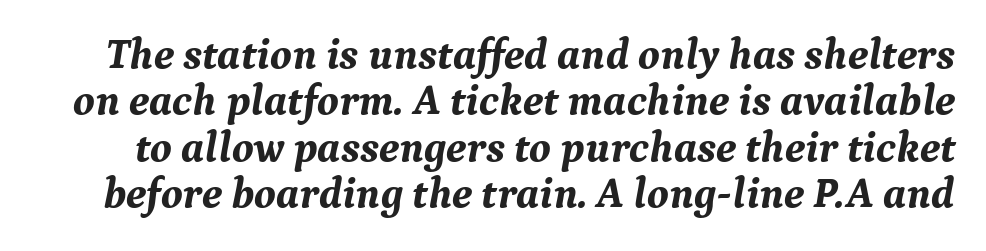
The image shows 43 px bold serif type, italic (leaning right); set tight line spacing (1.08x), normal letter spacing, not underlined; medium stroke contrast and a medium x-height.
